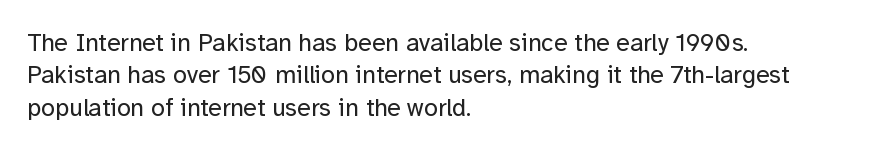
{"italic": "no", "bold": "no", "underline": "no", "align": "left", "line_spacing": "normal", "line_spacing_ratio": 1.3, "letter_spacing": "normal", "letter_spacing_em": 0.0, "glyph_px": 25}
